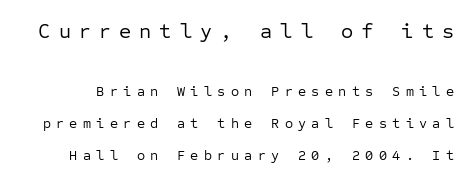
{"italic": "no", "bold": "no", "underline": "no", "line_spacing": "loose", "line_spacing_ratio": 2.3, "letter_spacing": "wide", "letter_spacing_em": 0.38, "larger_block": "first", "size_ratio": 1.5, "glyph_px": 21}
